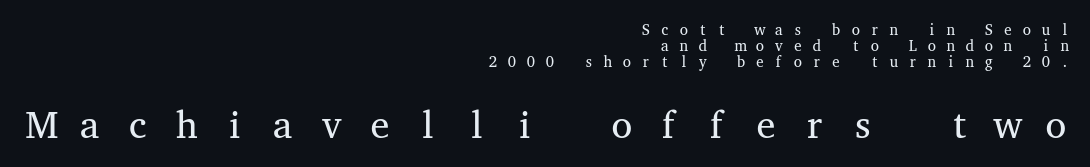
Q: Is the text bold? A: No.
Q: Is the text italic (slanted)? A: No, it is upright.
Q: Is the typeface a serif or a sans-serif typeface? A: Serif.
Q: Is the text underlined? A: No.
Q: How is the paragraph aligned? A: Right-aligned.
Q: Is the spacing between letters normal or unusually wide? A: Unusually wide.
Q: Is the spacing between lines tight, normal or loose? A: Tight.
Q: Which block of text is set in a larger size, the first (top) or the second (bottom)? A: The second (bottom) one.
Q: Width (condensed, normal, or wide)? A: Wide.
Q: Stroke contrast? A: Medium.
Q: x-height? A: Medium.
Q: Monospaced? A: Yes.
